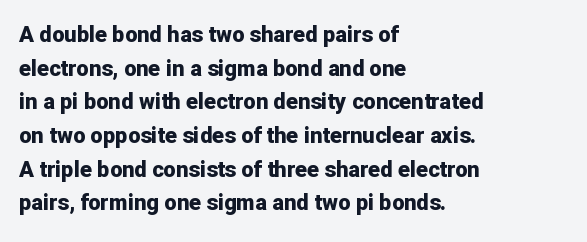
{"italic": "no", "bold": "yes", "underline": "no", "align": "left", "line_spacing": "normal", "line_spacing_ratio": 1.53, "letter_spacing": "normal", "letter_spacing_em": 0.0, "glyph_px": 22}
